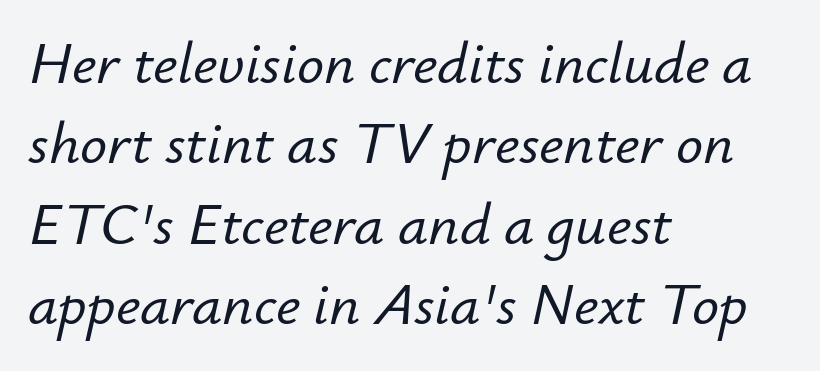
{"italic": "yes", "lean": "right", "slant_degrees": 12, "width": "normal", "stroke_contrast": "low", "x_height": "small", "monospaced": "no", "underline": "no", "align": "left", "line_spacing": "normal", "line_spacing_ratio": 1.34, "letter_spacing": "normal", "letter_spacing_em": 0.0, "glyph_px": 60}
